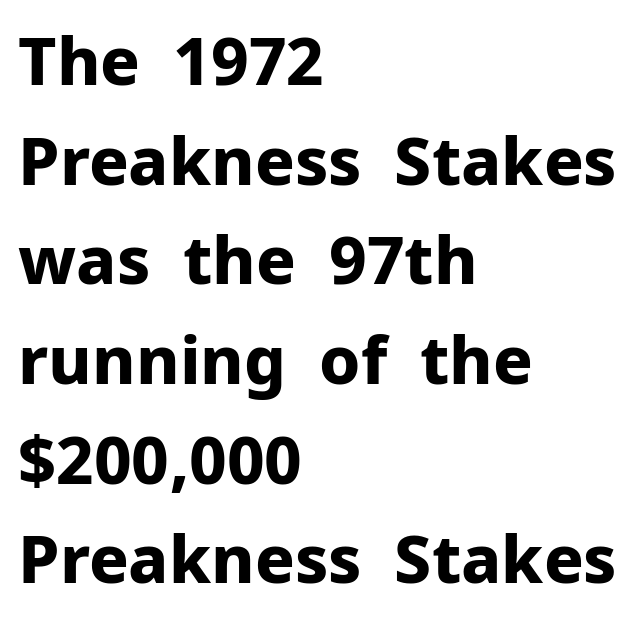
The rows are spaced the way most documents space them. The gaps between neighbouring characters are ordinary and unremarkable. I'd call this a sans setting — the letters go barefoot. Visually the block forms a straight wall on the left and a jagged coastline on the right. The specimen reads as upright at a glance. Spacing verdict: proportional, widths tailored to each character.
